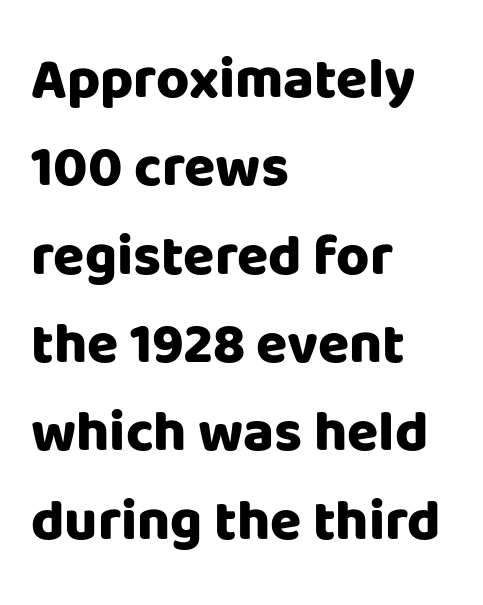
{"serif": "no", "italic": "no", "bold": "yes", "weight": "heavy", "width": "normal", "stroke_contrast": "low", "x_height": "large", "monospaced": "no", "underline": "no", "align": "left", "line_spacing": "normal", "line_spacing_ratio": 1.55, "letter_spacing": "normal", "letter_spacing_em": 0.0, "glyph_px": 57}
